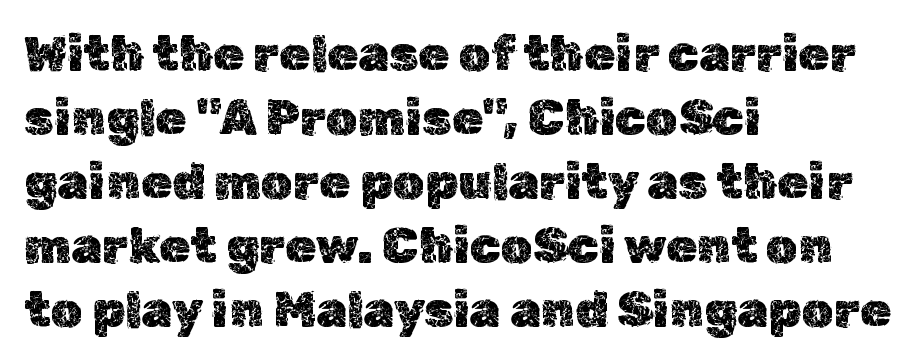
{"italic": "no", "width": "normal", "x_height": "medium", "monospaced": "no", "underline": "no", "align": "left", "line_spacing": "normal", "line_spacing_ratio": 1.28, "letter_spacing": "normal", "letter_spacing_em": 0.0, "glyph_px": 50}
